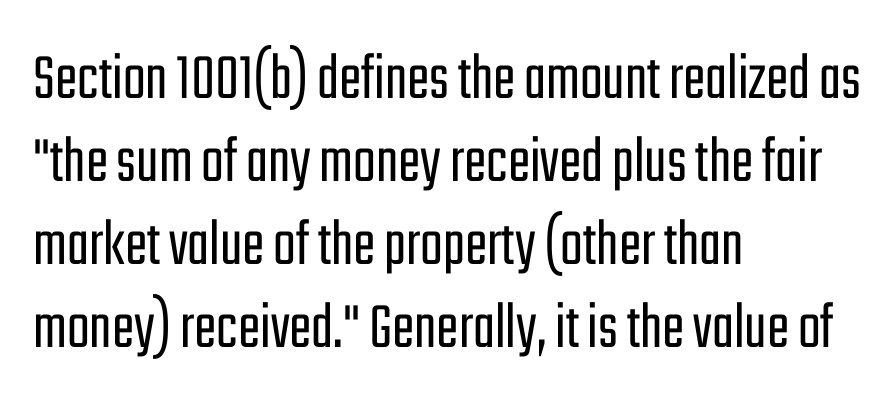
Q: Is the text bold? A: No.
Q: Is the text italic (slanted)? A: No, it is upright.
Q: Is the typeface a serif or a sans-serif typeface? A: Sans-serif.
Q: Is the text underlined? A: No.
Q: How is the paragraph aligned? A: Left-aligned.
Q: Is the spacing between letters normal or unusually wide? A: Normal.
Q: Width (condensed, normal, or wide)? A: Condensed.
Q: Stroke contrast? A: Low.
Q: x-height? A: Medium.
Q: Monospaced? A: No.
